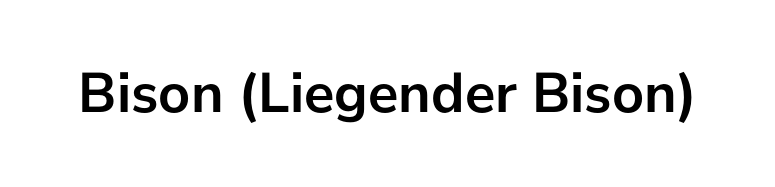
The line texture is even and compact thanks to regular tracking. Glance below the letters and you will spot only blank space. In terms of weight, the rendering is a true, heavy bold. Each letter keeps its own natural width here, so spacing adapts to shape. A roman cut, with each character standing at attention.
